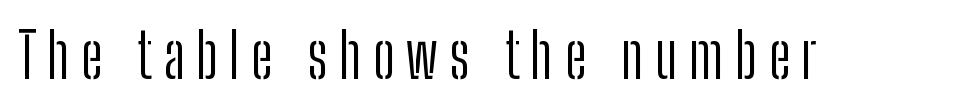
Style check: upright. Unbolded letterforms with no extra heft. A typesetter would call this proportional, since set widths differ per character. No feet cap the strokes, marking this as sans-serif type. Beneath every word, the page is bare.
